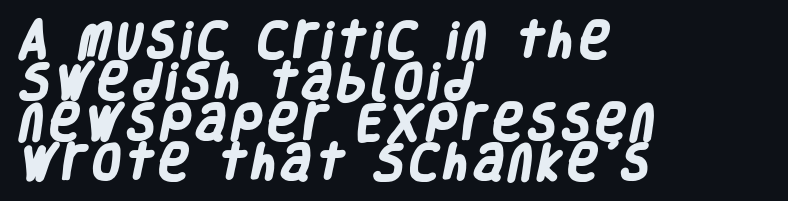
The lines are packed closely together with very little leading. The strip under each line holds only bare page. The paragraph shown leans on its left margin. Here the designer chose a conventional face with non-uniform glyph widths. Compared with an ordinary text face, these strokes are far heavier — a full bold.
